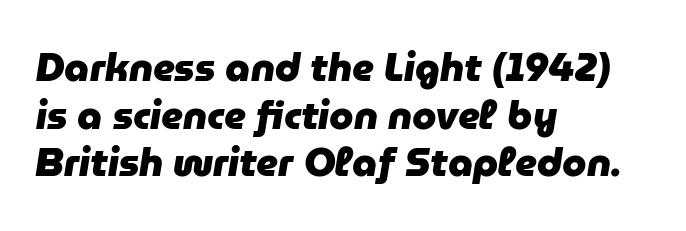
Q: Is the text bold? A: Yes.
Q: Is the text italic (slanted)? A: Yes, it leans right by about 9 degrees.
Q: Is the text underlined? A: No.
Q: How is the paragraph aligned? A: Left-aligned.
Q: Is the spacing between letters normal or unusually wide? A: Normal.
Q: Width (condensed, normal, or wide)? A: Normal.
Q: Stroke contrast? A: Low.
Q: x-height? A: Medium.
Q: Monospaced? A: No.
